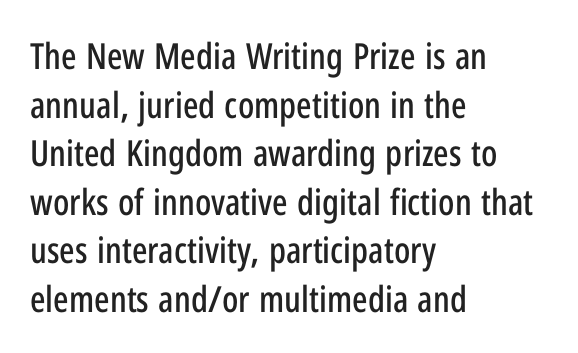
The space directly below the letters is spotless. Horizontal bands of white between lines are of average thickness. The text was rendered using a sans face with plain stroke endings. A student would call this left alignment; a typographer would say flush left, rag right.
